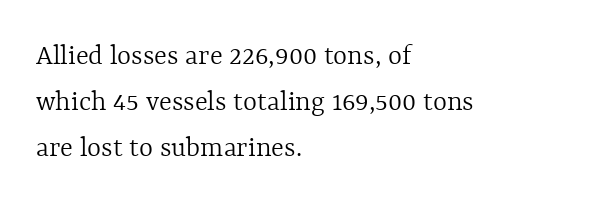
The image shows 30 px light type, upright; set left-aligned, normal line spacing (1.53x), normal letter spacing, not underlined; a medium x-height.
